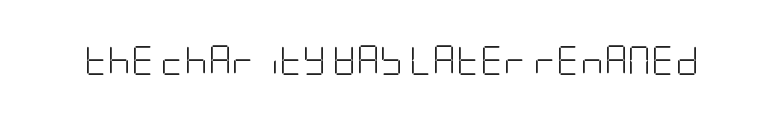
{"serif": "no", "italic": "no", "bold": "no", "weight": "light", "width": "condensed", "stroke_contrast": "low", "x_height": "large", "underline": "no", "letter_spacing": "normal", "letter_spacing_em": 0.0, "glyph_px": 29}
